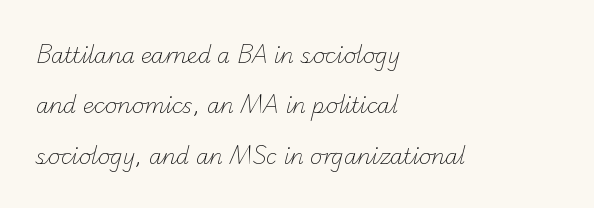
The image shows 21 px text type; set left-aligned, loose line spacing (2.4x), normal letter spacing, not underlined.
